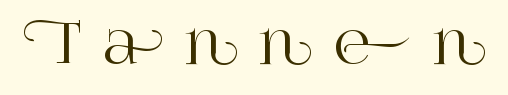
A typesetter would label this face a serif. Do the characters align in a grid? No, the font is proportional. This rendering widens character spacing well past its baseline value. Only glyphs here, with clear space below each row.
